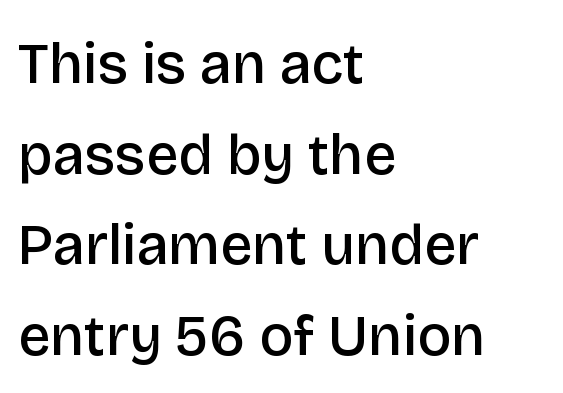
Q: Is the text bold? A: Semi-bold.
Q: Is the text italic (slanted)? A: No, it is upright.
Q: Is the typeface a serif or a sans-serif typeface? A: Sans-serif.
Q: Is the text underlined? A: No.
Q: How is the paragraph aligned? A: Left-aligned.
Q: Is the spacing between letters normal or unusually wide? A: Normal.
Q: Is the spacing between lines tight, normal or loose? A: Normal.
Q: Width (condensed, normal, or wide)? A: Normal.
Q: Stroke contrast? A: Low.
Q: x-height? A: Large.
Q: Monospaced? A: No.
